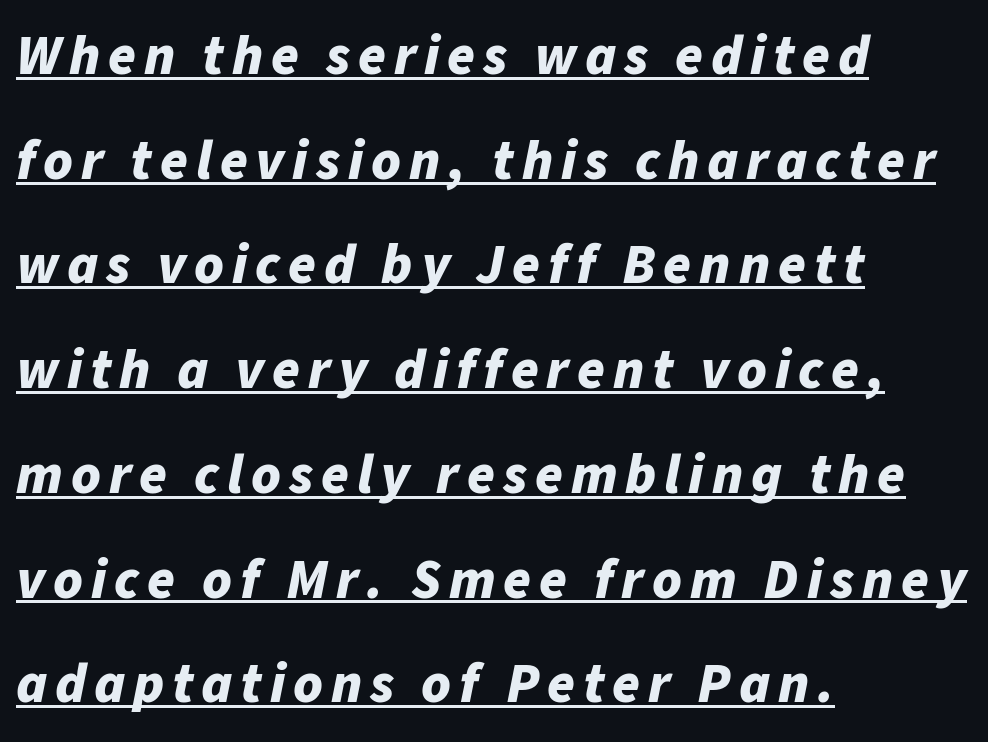
Slanted lettering throughout. As a designer I'd log this as weight 700, bold. Quick note: underline on. Notice how the passage keeps a crisp vertical edge on the left only.
